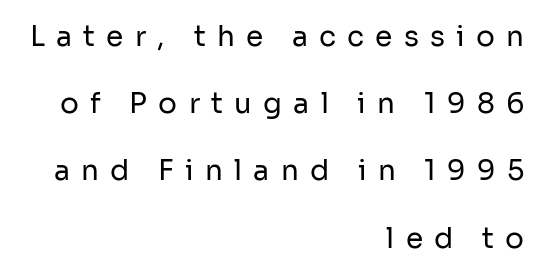
{"serif": "no", "italic": "no", "bold": "no", "weight": "regular", "width": "normal", "stroke_contrast": "low", "x_height": "medium", "monospaced": "no", "underline": "no", "align": "right", "line_spacing": "loose", "line_spacing_ratio": 2.4, "letter_spacing": "wide", "letter_spacing_em": 0.4, "glyph_px": 28}
